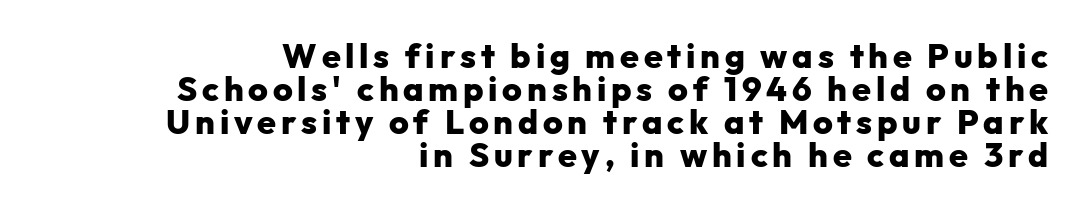
The image shows 34 px heavy sans-serif type, upright; set right-aligned, tight line spacing (0.97x), not underlined; low stroke contrast and a medium x-height.
